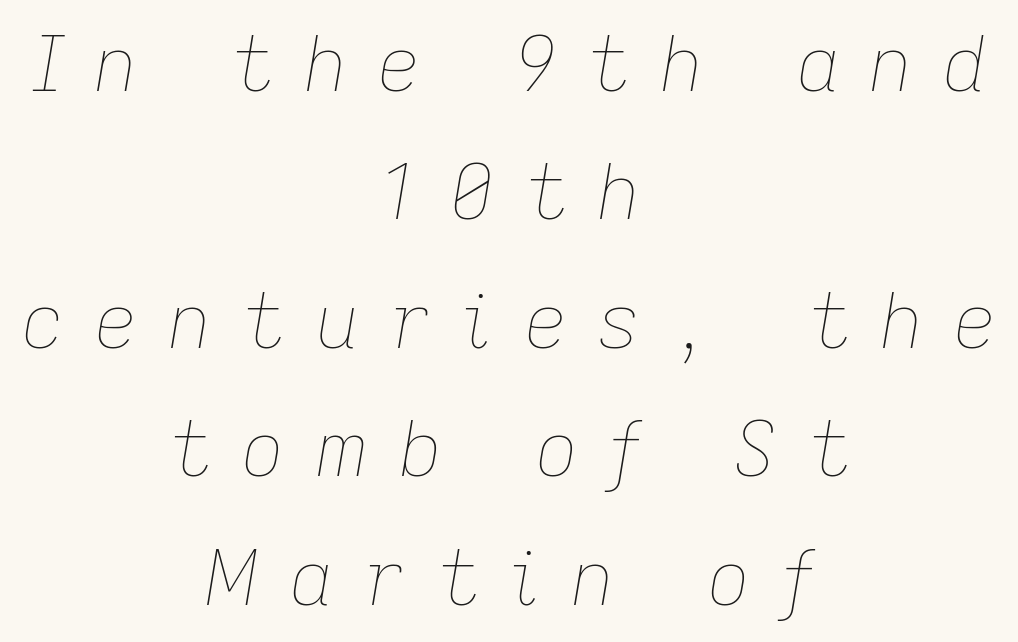
Stroke thickness stays within the range of a standard reading face or lighter. Bare-footed words on every line. Display-style spreading of the glyphs; the letterfit is very open. Honestly, the row spacing looks completely unremarkable. The lettering tilts uniformly, giving the passage an italic look. Looks like regular typesetting: each glyph gets only the width it needs.
